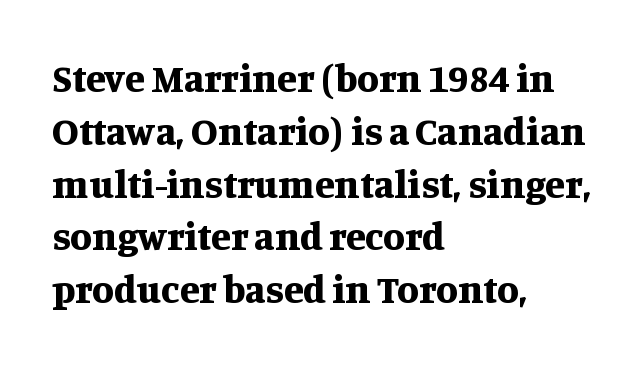
Q: Is the text bold? A: Yes.
Q: Is the text italic (slanted)? A: No, it is upright.
Q: Is the typeface a serif or a sans-serif typeface? A: Serif.
Q: Is the text underlined? A: No.
Q: How is the paragraph aligned? A: Left-aligned.
Q: Is the spacing between letters normal or unusually wide? A: Normal.
Q: Is the spacing between lines tight, normal or loose? A: Normal.
Q: Width (condensed, normal, or wide)? A: Normal.
Q: Stroke contrast? A: Medium.
Q: x-height? A: Large.
Q: Monospaced? A: No.
